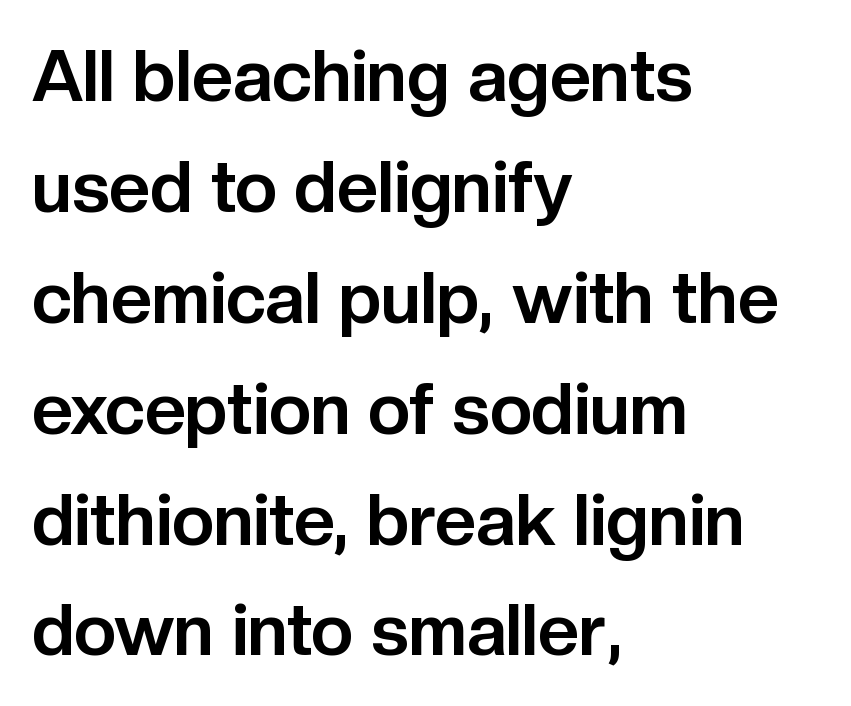
The rows are spaced the way most documents space them. The letters stand straight up with perfectly vertical stems. Horizontal alignment here is leftward, the default for most running prose. I'd call this a sans setting — the letters go barefoot.
